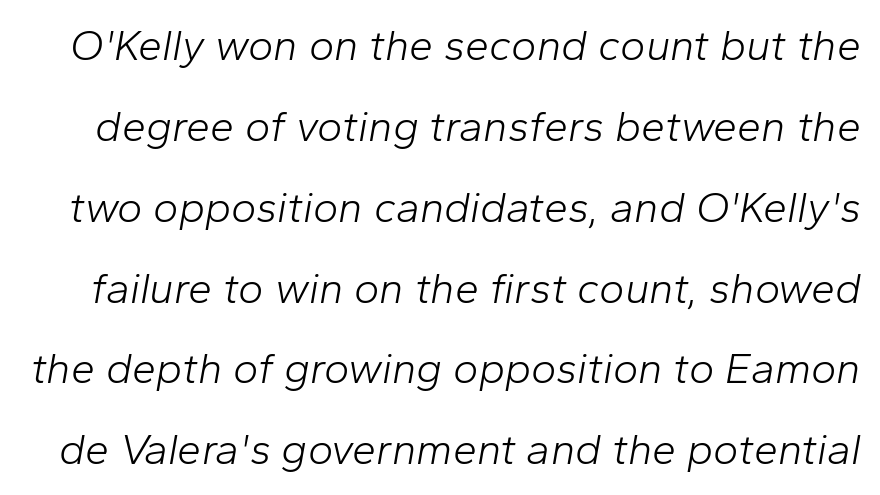
{"italic": "yes", "lean": "right", "slant_degrees": 10, "bold": "no", "weight": "light", "width": "normal", "stroke_contrast": "low", "x_height": "medium", "monospaced": "no", "underline": "no", "line_spacing_ratio": 1.88, "letter_spacing": "normal", "letter_spacing_em": 0.0, "glyph_px": 43}
